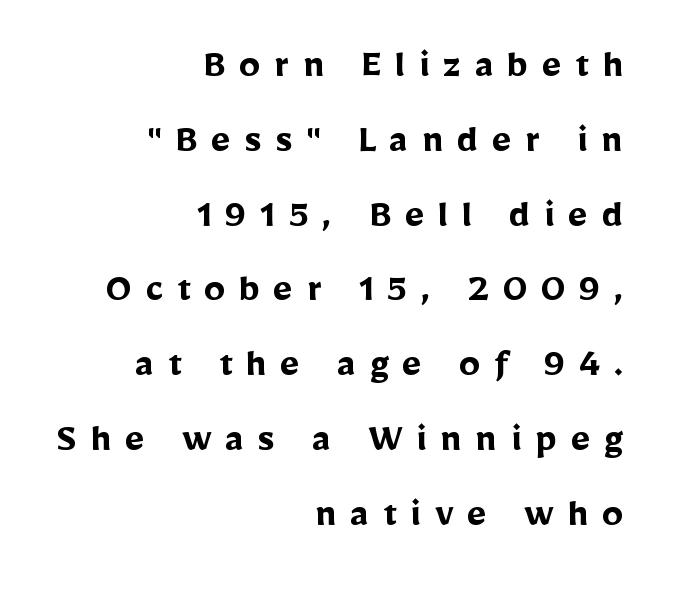
What stands out about the letter spacing? Its width — letters are far apart. Posture: upright roman. You can tell from the bare stems that sans-serif type was used. Teacher's note: observe the even right margin — that is flush-right alignment. The passage shown is not underscored anywhere. The letters advance in unequal steps, a hallmark of proportional type.
